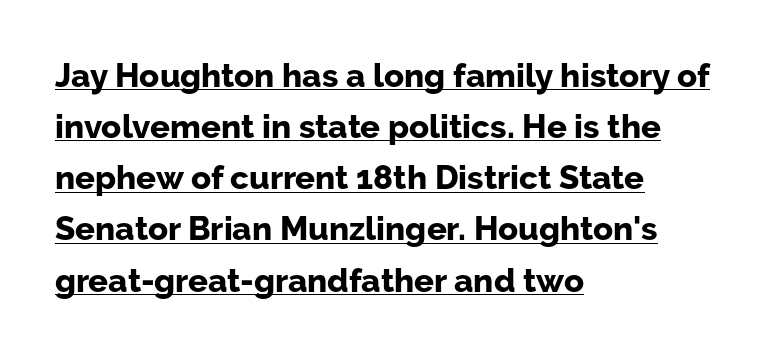
The image shows 33 px bold sans-serif type, upright; set left-aligned, normal line spacing (1.55x), normal letter spacing, underlined; low stroke contrast and a medium x-height.
